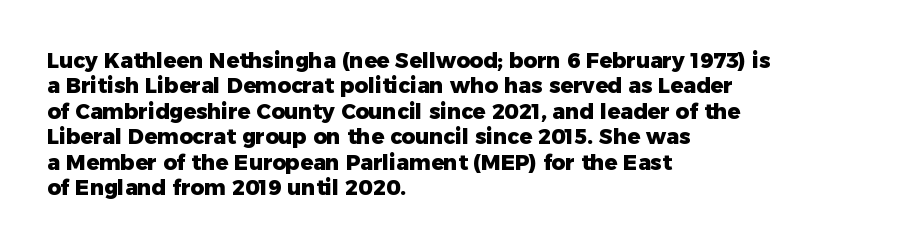
The gaps between neighbouring characters are ordinary and unremarkable. Heavy, bold letterforms. Posture: straight, roman, zero tilt. Caption: multi-line text, flush left, ragged right. Clear beneath every line of the passage.
